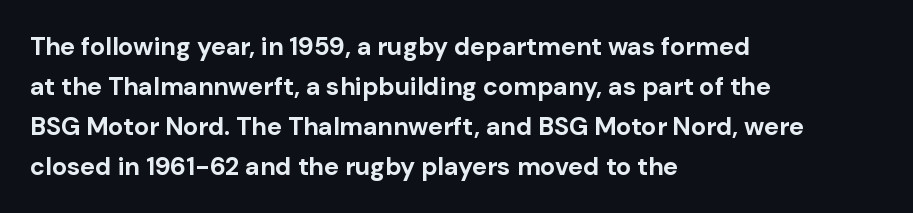
Q: Is the text bold? A: Yes.
Q: Is the text italic (slanted)? A: No, it is upright.
Q: Is the text underlined? A: No.
Q: How is the paragraph aligned? A: Left-aligned.
Q: Is the spacing between letters normal or unusually wide? A: Normal.
Q: Is the spacing between lines tight, normal or loose? A: Normal.
